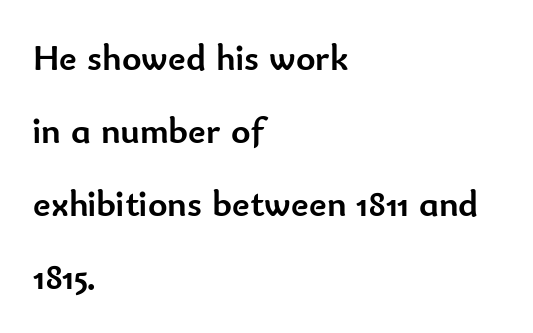
The image shows 37 px semibold sans-serif type, upright; set left-aligned, loose line spacing (1.97x), normal letter spacing, not underlined; low stroke contrast and a small x-height.
